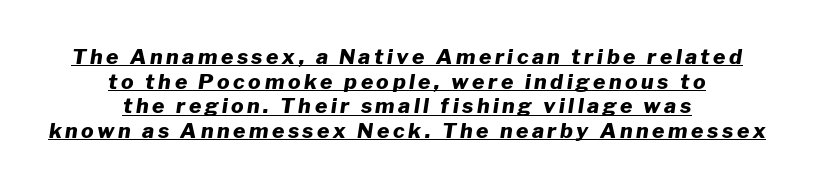
Looks like someone drew a line under every word here. Bold? Absolutely — the strokes are thick and heavy. The lettering tilts uniformly, giving the passage an italic look. These lines stack symmetrically, like a column narrowing and widening about its center.
